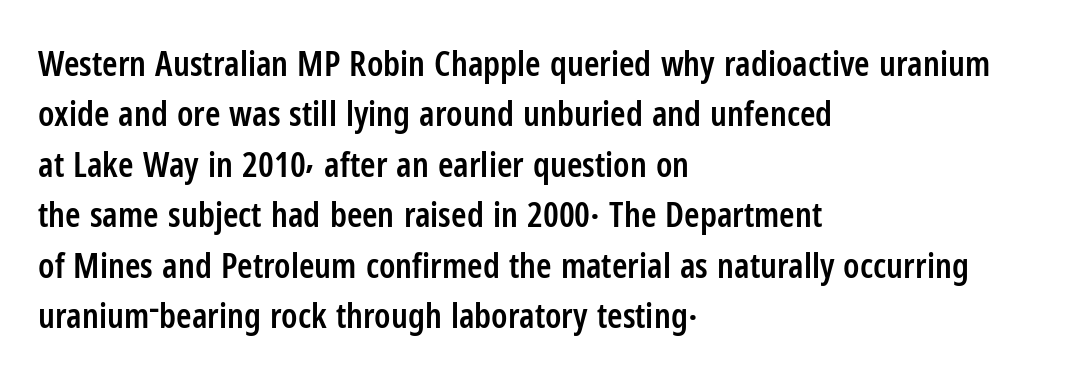
Q: Is the text bold? A: Semi-bold.
Q: Is the text italic (slanted)? A: No, it is upright.
Q: Is the typeface a serif or a sans-serif typeface? A: Sans-serif.
Q: Is the text underlined? A: No.
Q: How is the paragraph aligned? A: Left-aligned.
Q: Is the spacing between letters normal or unusually wide? A: Normal.
Q: Is the spacing between lines tight, normal or loose? A: Normal.
Q: Width (condensed, normal, or wide)? A: Condensed.
Q: Stroke contrast? A: Low.
Q: x-height? A: Medium.
Q: Monospaced? A: No.
